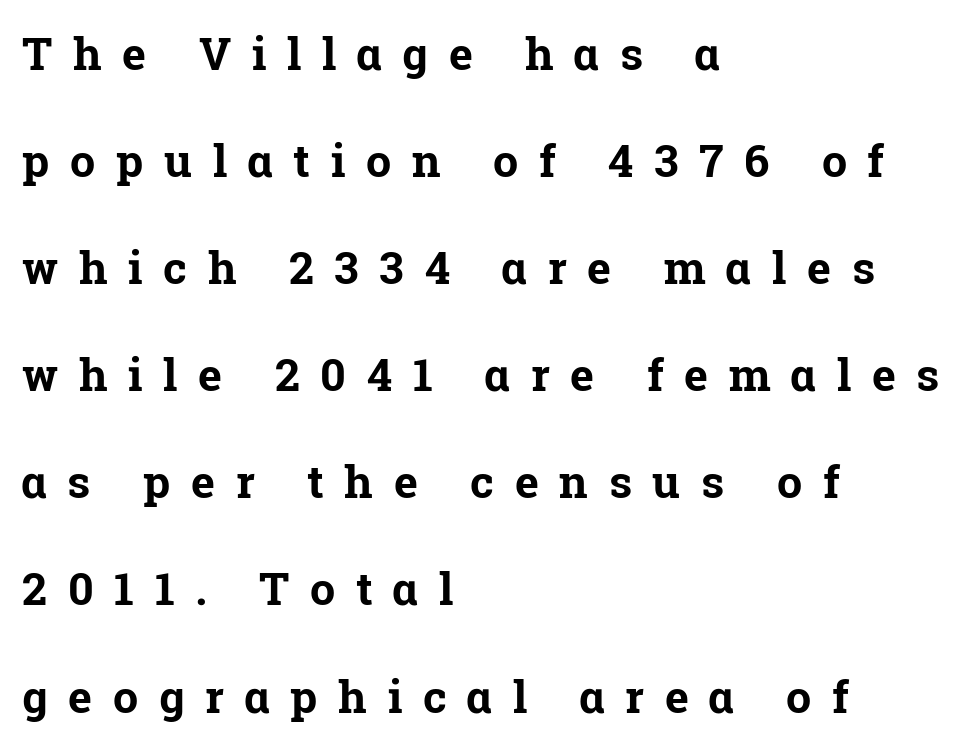
{"serif": "yes", "italic": "no", "bold": "yes", "weight": "bold", "width": "normal", "stroke_contrast": "low", "x_height": "medium", "monospaced": "no", "underline": "no", "align": "left", "line_spacing": "loose", "line_spacing_ratio": 2.38, "letter_spacing": "wide", "letter_spacing_em": 0.46, "glyph_px": 45}
